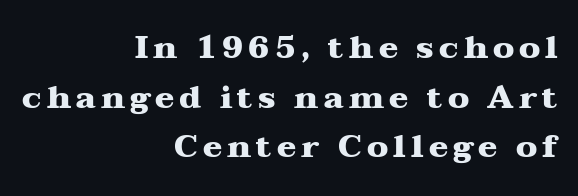
The image shows 32 px heavy, wide serif type, upright; set right-aligned, normal line spacing (1.55x), not underlined; medium stroke contrast and a medium x-height.
